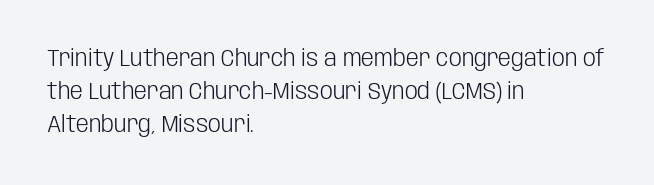
The image shows 23 px text type, upright; set left-aligned, normal line spacing (1.43x), normal letter spacing, not underlined.
